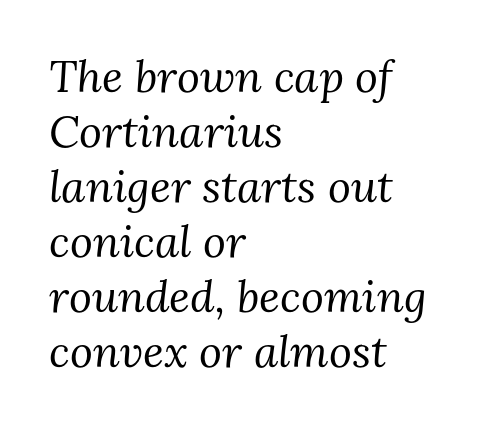
This sample uses a serif face. The text block is weighted toward the left margin, trailing off unevenly rightward. The area under the type is left untouched. Does extra space separate the letters? No, they use regular spacing.
